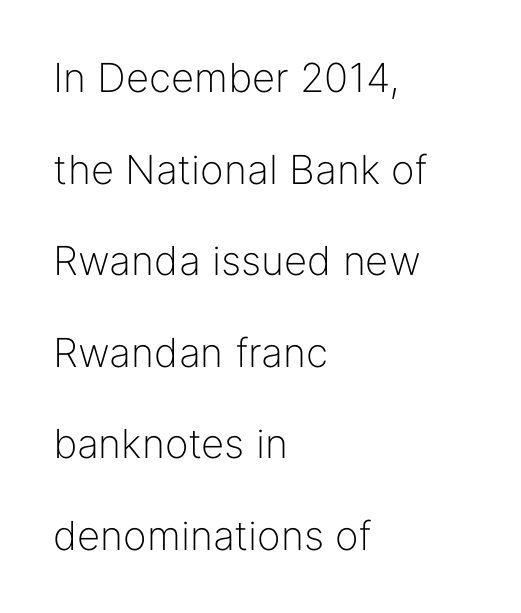
{"serif": "no", "italic": "no", "bold": "no", "weight": "light", "width": "normal", "stroke_contrast": "low", "x_height": "medium", "monospaced": "no", "underline": "no", "align": "left", "line_spacing": "loose", "line_spacing_ratio": 2.29, "letter_spacing": "normal", "letter_spacing_em": 0.0, "glyph_px": 40}
